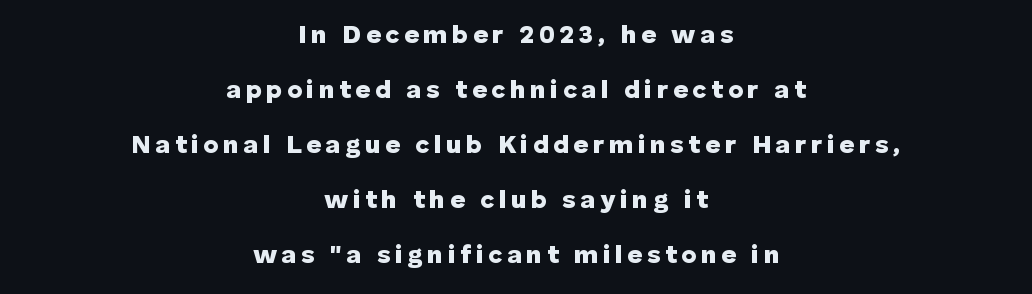
{"italic": "no", "bold": "yes", "underline": "no", "align": "center", "line_spacing": "loose", "line_spacing_ratio": 2.12, "glyph_px": 26}
